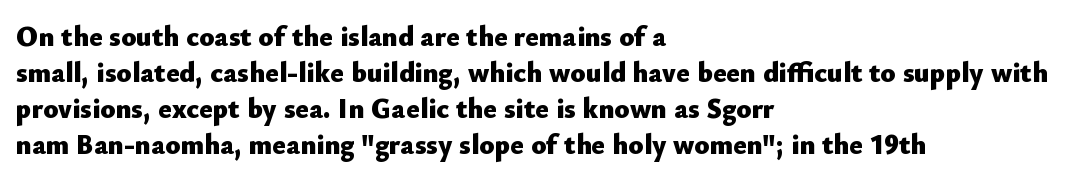
{"serif": "no", "italic": "no", "bold": "yes", "weight": "heavy", "width": "normal", "stroke_contrast": "low", "x_height": "small", "monospaced": "no", "underline": "no", "align": "left", "line_spacing": "normal", "line_spacing_ratio": 1.29, "letter_spacing": "normal", "letter_spacing_em": 0.0, "glyph_px": 28}
